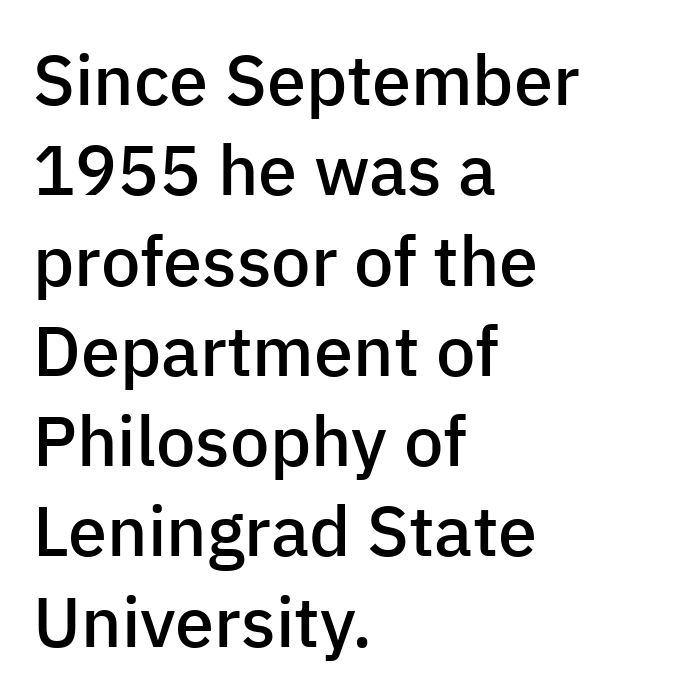
{"serif": "no", "italic": "no", "bold": "semi", "weight": "semibold", "width": "normal", "stroke_contrast": "low", "x_height": "medium", "monospaced": "no", "underline": "no", "align": "left", "line_spacing": "normal", "line_spacing_ratio": 1.29, "letter_spacing": "normal", "letter_spacing_em": 0.0, "glyph_px": 70}
